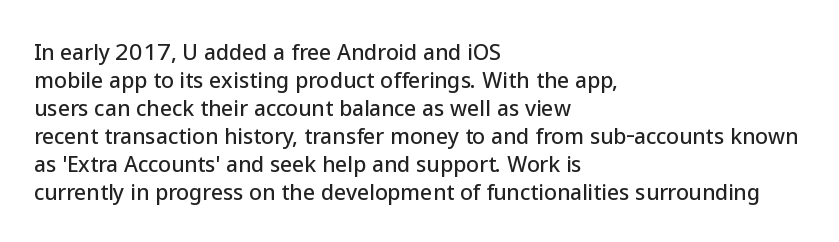
The image shows 21 px text type, upright; set left-aligned, normal line spacing (1.33x), normal letter spacing, not underlined.
